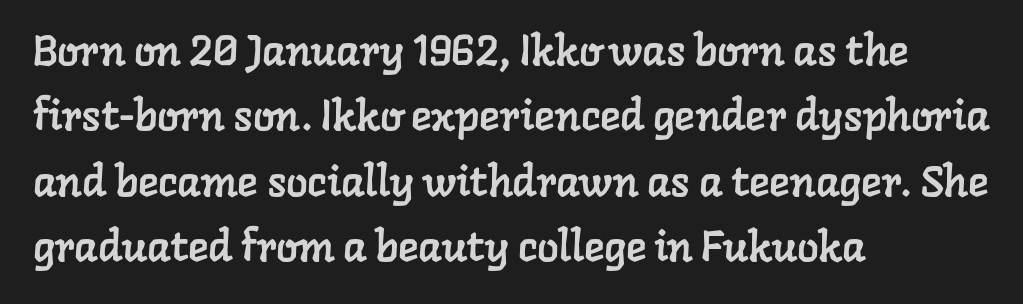
{"serif": "yes", "width": "normal", "stroke_contrast": "low", "x_height": "medium", "monospaced": "no", "underline": "no", "align": "left", "line_spacing": "normal", "line_spacing_ratio": 1.52, "letter_spacing": "normal", "letter_spacing_em": 0.0, "glyph_px": 43}
